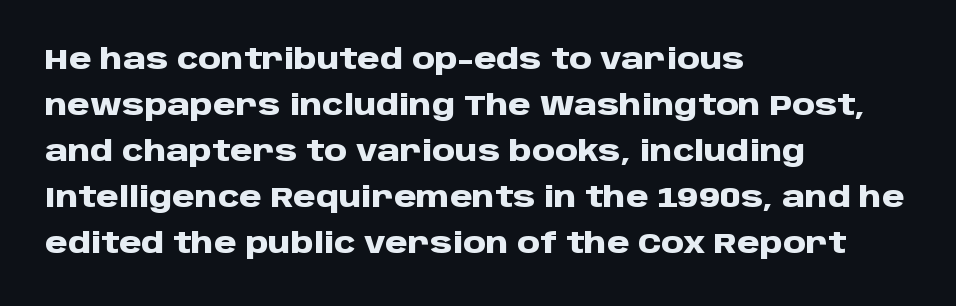
{"serif": "no", "italic": "no", "bold": "yes", "weight": "heavy", "width": "normal", "stroke_contrast": "low", "x_height": "large", "monospaced": "no", "underline": "no", "align": "left", "line_spacing": "normal", "line_spacing_ratio": 1.59, "letter_spacing": "normal", "letter_spacing_em": 0.0, "glyph_px": 29}
